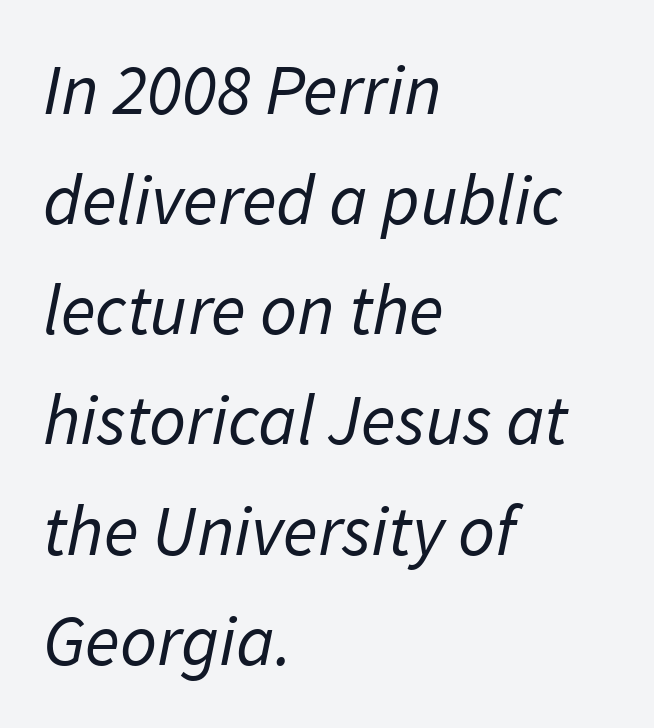
{"serif": "no", "bold": "no", "weight": "regular", "width": "normal", "stroke_contrast": "low", "x_height": "medium", "monospaced": "no", "underline": "no", "align": "left", "line_spacing": "normal", "line_spacing_ratio": 1.53, "letter_spacing": "normal", "letter_spacing_em": 0.0, "glyph_px": 72}
